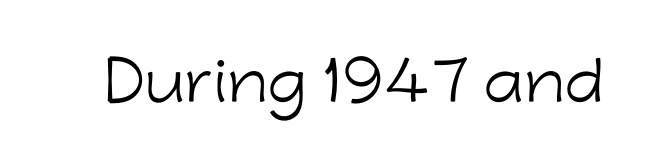
The image shows 53 px light sans-serif type, upright; set normal letter spacing, not underlined; low stroke contrast and a medium x-height.
